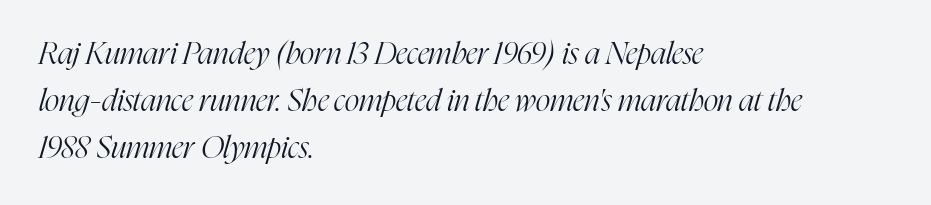
The image shows 31 px light, condensed serif type, italic (leaning right); set left-aligned, normal line spacing (1.52x), normal letter spacing, not underlined; high stroke contrast and a medium x-height.
